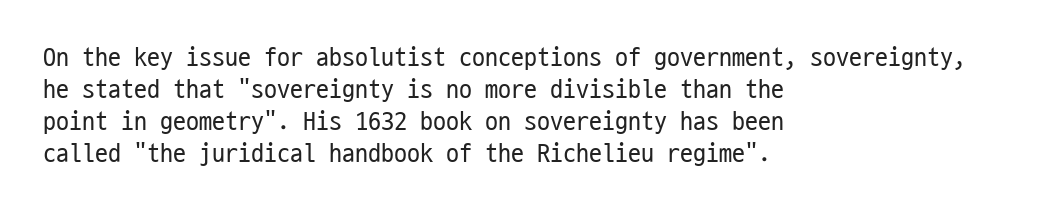
Q: Is the text bold? A: No.
Q: Is the text italic (slanted)? A: No, it is upright.
Q: Is the text underlined? A: No.
Q: How is the paragraph aligned? A: Left-aligned.
Q: Is the spacing between letters normal or unusually wide? A: Normal.
